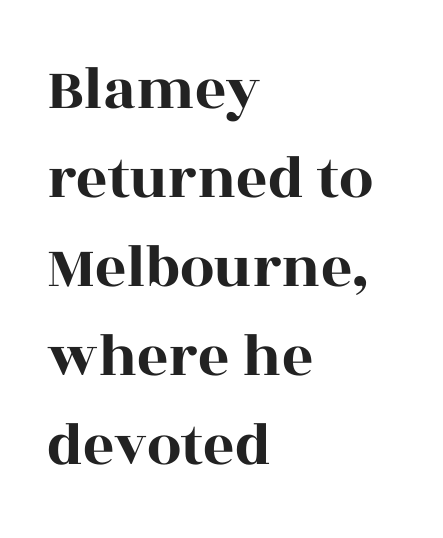
The image shows 61 px wide serif type, upright; set left-aligned, normal line spacing (1.46x), normal letter spacing, not underlined; a large x-height.
